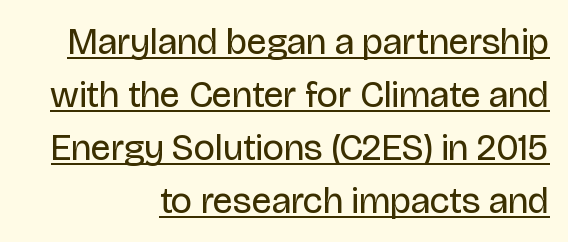
Short and long lines alike share a common ending point at right. Nothing heavy about these letters — not bold at all. Posture: vertical. There is no visible air inserted between adjacent glyphs. Regarding serifs, this sample does without them.
